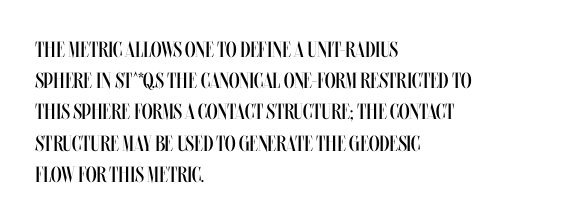
Every row of glyphs begins at an identical x-position on the left. The typesetting does not lean heavy: it is not bold. One glance says typical: line gaps are just what's usual. Underlining? Definitely not there.
